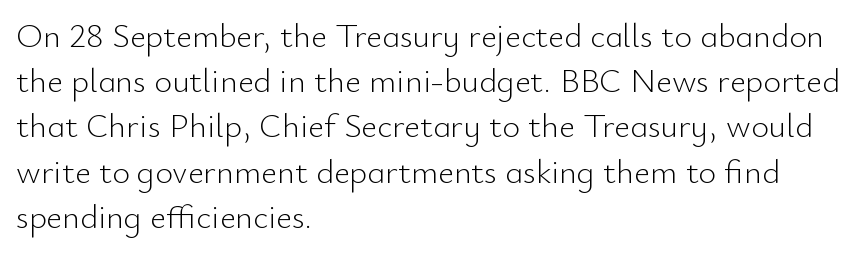
Think of a printed novel: that variable character pitch is what you see here. Inter-character spacing is left at the font's built-in metrics. Letters have the restrained weight of plain body copy at most. This rendering employs a face without finishing strokes, i.e., a sans-serif.
